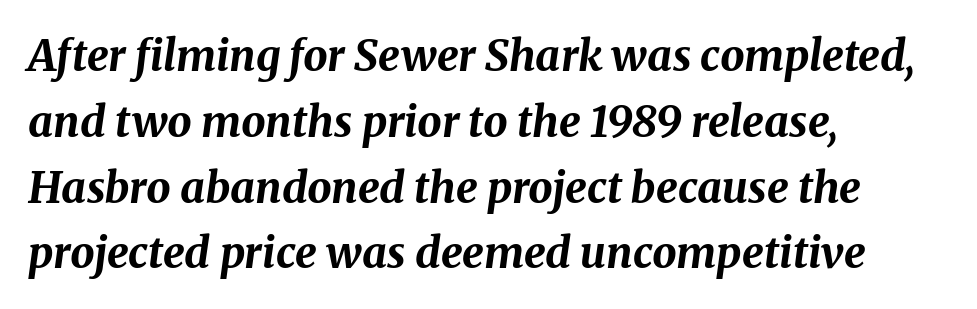
The passage shown is typed in a proportional face where columns would drift. Rule under the text: the space is simply empty. Where is the straight margin? On the left. The horizontal fit of the characters is conventional and even. Line spacing here is normal. These lines carry a lot of weight — the face is fully bold.
